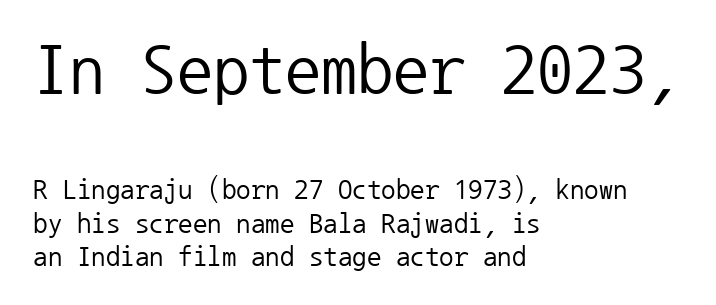
The image shows 72 px regular-weight sans-serif type, upright, monospaced; set left-aligned, line spacing 1.16x, normal letter spacing, not underlined; the first (top) block is 2.48x larger; low stroke contrast and a medium x-height.
